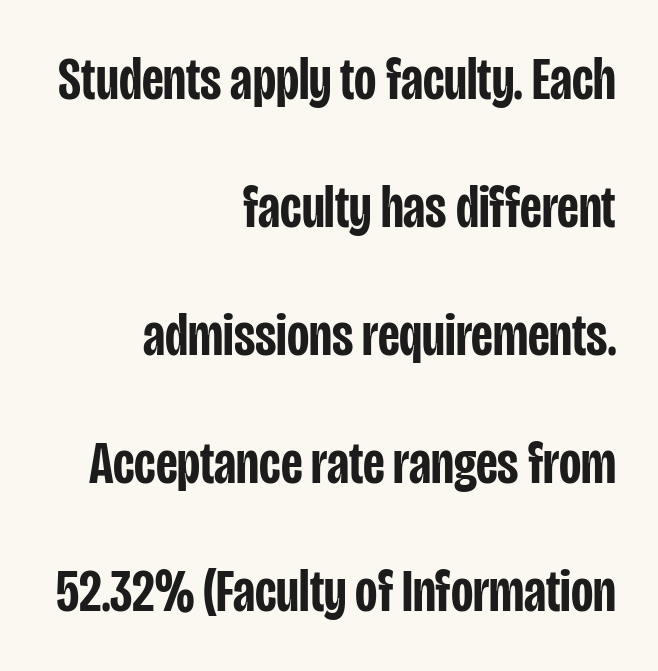
{"serif": "no", "italic": "no", "bold": "semi", "weight": "semibold", "width": "condensed", "stroke_contrast": "low", "x_height": "large", "monospaced": "no", "underline": "no", "align": "right", "line_spacing": "loose", "line_spacing_ratio": 2.1, "letter_spacing": "normal", "letter_spacing_em": 0.0, "glyph_px": 61}
